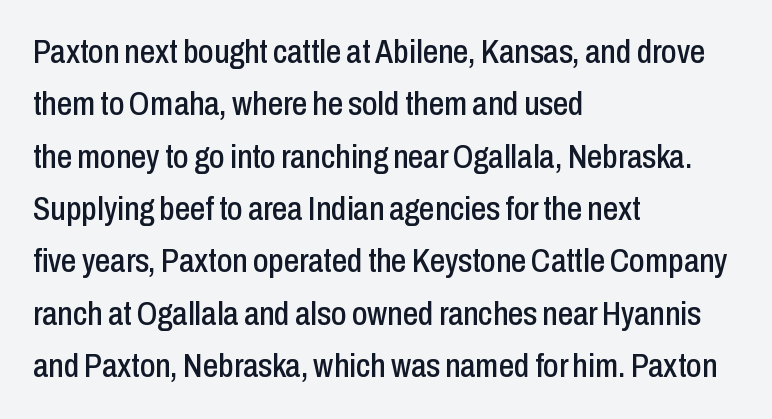
Caption: standard tracking, unaltered. Has an underline been added? It has not. Typeset ragged right — the left edge is the straight one. The font's upright variant was chosen for this text. Type style note: lacks serifs. Horizontal bands of white between lines are of average thickness.
